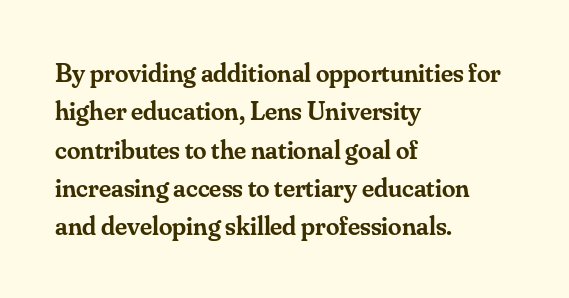
The image shows 27 px text type, upright; set left-aligned, normal line spacing (1.42x), normal letter spacing, not underlined.
